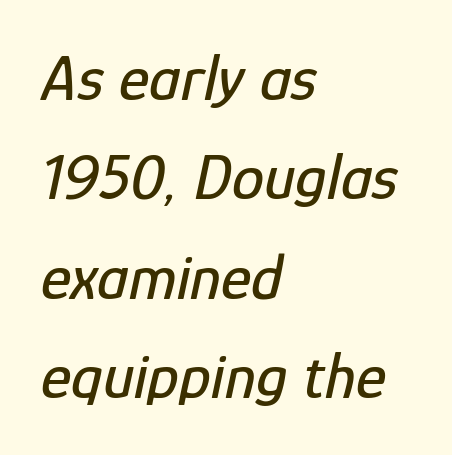
The lines sit at an ordinary, default distance from one another. No word sits above an underline. If you drew a ruler down the left edge, every line would touch it. These lines were composed using italics. Each word holds together tightly as a unit, with standard inter-letter gaps.
